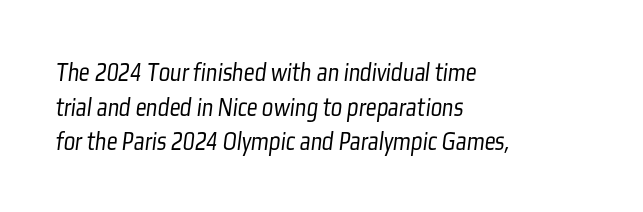
The image shows 27 px text type; set left-aligned, normal line spacing (1.28x), normal letter spacing, not underlined.
